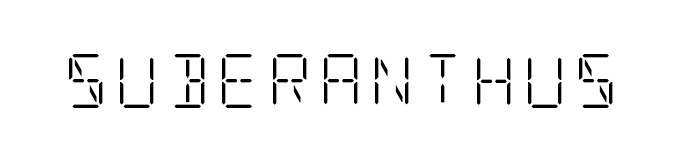
Q: Is the text bold? A: No.
Q: Is the text italic (slanted)? A: No, it is upright.
Q: Is the typeface a serif or a sans-serif typeface? A: Serif.
Q: Is the text underlined? A: No.
Q: Width (condensed, normal, or wide)? A: Condensed.
Q: Stroke contrast? A: Low.
Q: x-height? A: Large.
